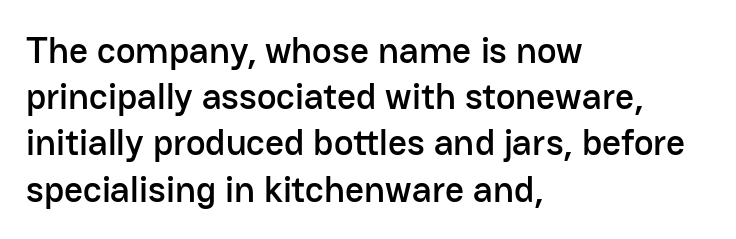
Q: Is the text italic (slanted)? A: No, it is upright.
Q: Is the typeface a serif or a sans-serif typeface? A: Sans-serif.
Q: Is the text underlined? A: No.
Q: How is the paragraph aligned? A: Left-aligned.
Q: Is the spacing between letters normal or unusually wide? A: Normal.
Q: Is the spacing between lines tight, normal or loose? A: Normal.
Q: Width (condensed, normal, or wide)? A: Normal.
Q: Stroke contrast? A: Low.
Q: x-height? A: Medium.
Q: Monospaced? A: No.
